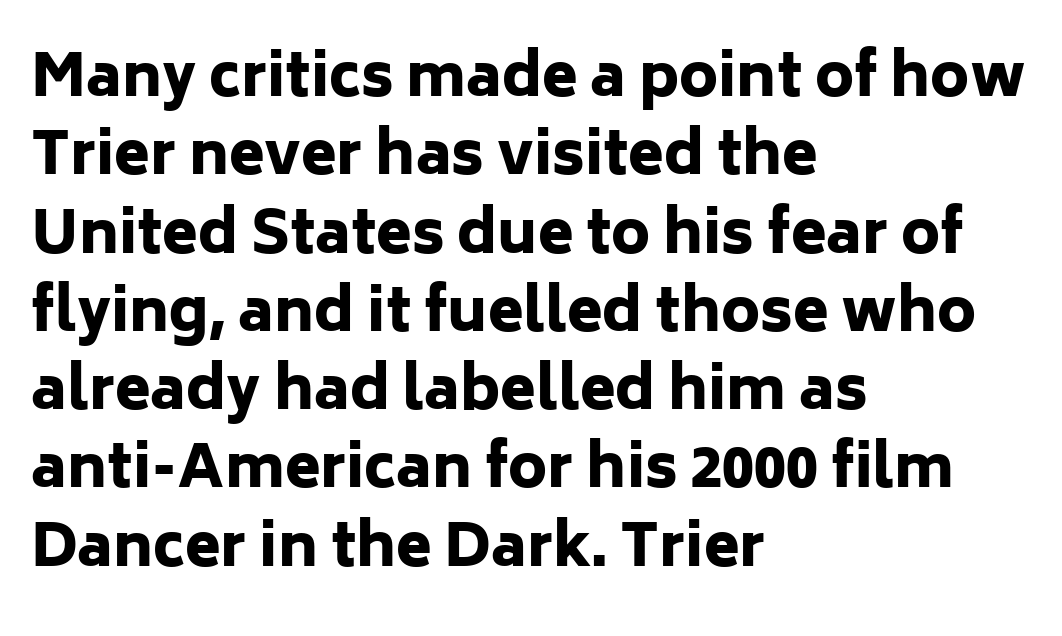
Q: Is the text bold? A: Yes.
Q: Is the text italic (slanted)? A: No, it is upright.
Q: Is the typeface a serif or a sans-serif typeface? A: Sans-serif.
Q: Is the text underlined? A: No.
Q: How is the paragraph aligned? A: Left-aligned.
Q: Is the spacing between letters normal or unusually wide? A: Normal.
Q: Is the spacing between lines tight, normal or loose? A: Normal.
Q: Width (condensed, normal, or wide)? A: Normal.
Q: Stroke contrast? A: Low.
Q: x-height? A: Medium.
Q: Monospaced? A: No.
